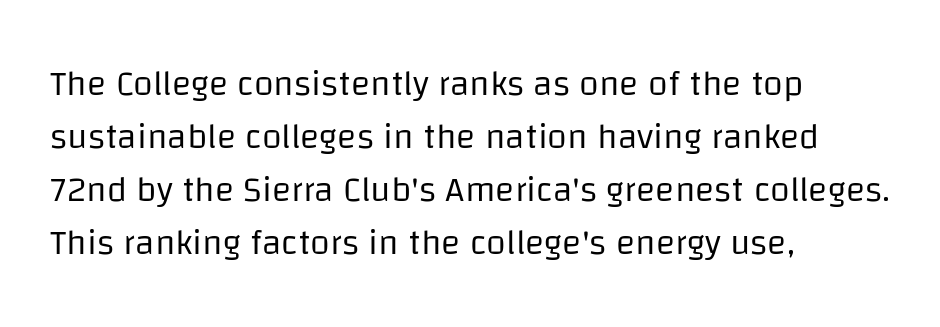
{"serif": "no", "italic": "no", "bold": "no", "weight": "regular", "width": "normal", "stroke_contrast": "low", "x_height": "large", "monospaced": "no", "underline": "no", "align": "left", "line_spacing": "normal", "line_spacing_ratio": 1.47, "letter_spacing": "normal", "letter_spacing_em": 0.0, "glyph_px": 36}
